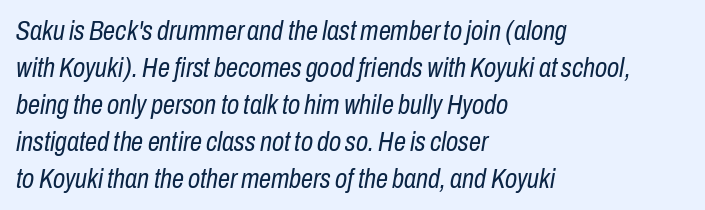
Q: Is the text bold? A: No.
Q: Is the text italic (slanted)? A: Yes, it leans right by about 10 degrees.
Q: Is the text underlined? A: No.
Q: How is the paragraph aligned? A: Left-aligned.
Q: Is the spacing between letters normal or unusually wide? A: Normal.
Q: Is the spacing between lines tight, normal or loose? A: Normal.
